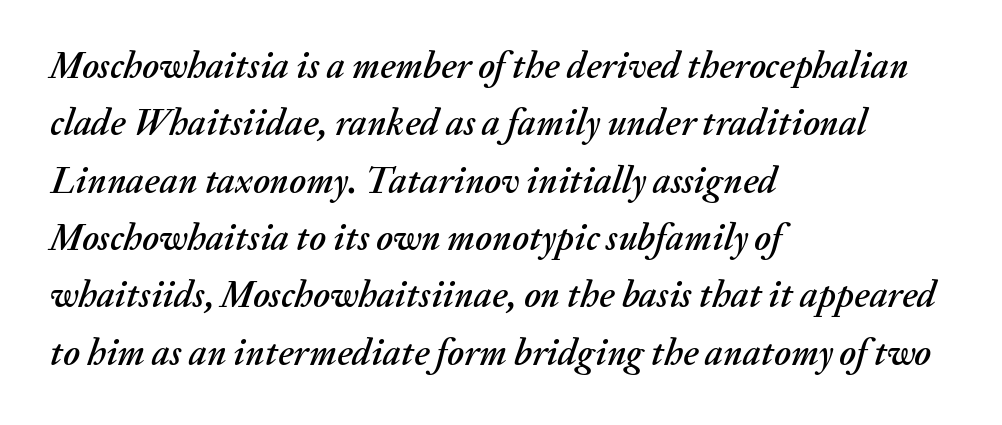
Glyph-to-glyph distance matches everyday printed text. Compared with typical paragraphs, the rows here are spaced about the same. The letters are slanted; this is an italic face. Proportional: the letters do not fall into vertical columns.
